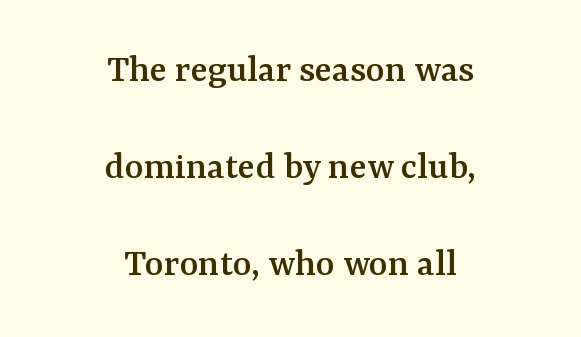
The image shows 40 px serif type, upright; set centered, loose line spacing (2.42x), normal letter spacing, not underlined; medium stroke contrast and a medium x-height.
